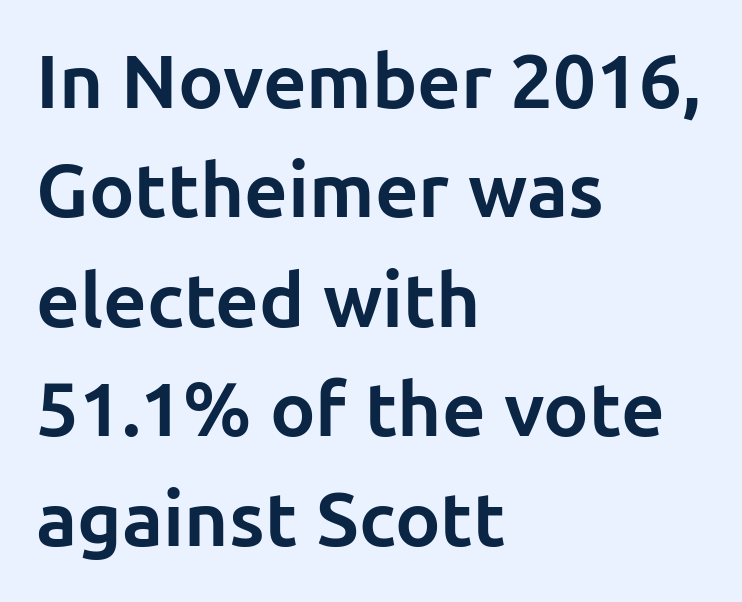
The image shows 76 px bold sans-serif type, upright; set left-aligned, normal line spacing (1.44x), normal letter spacing, not underlined; low stroke contrast and a medium x-height.
